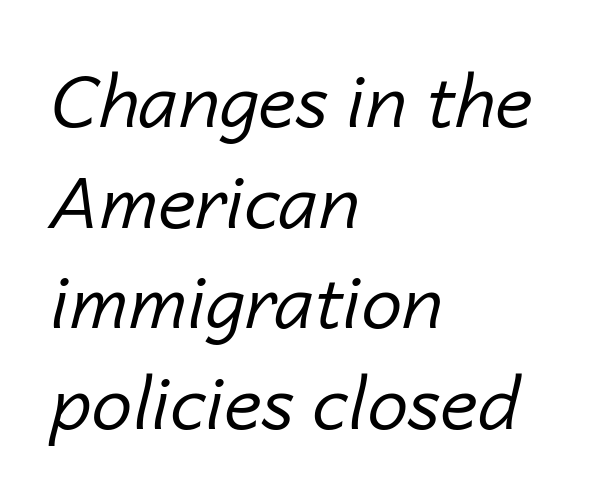
The rendering applies a slant to the glyphs. The rendering anchors every line to the left-hand side. Short note: letters normally spaced. Leading: standard. The space beneath each line is pristine and unruled. These glyphs show unthickened strokes, regular width or finer.
